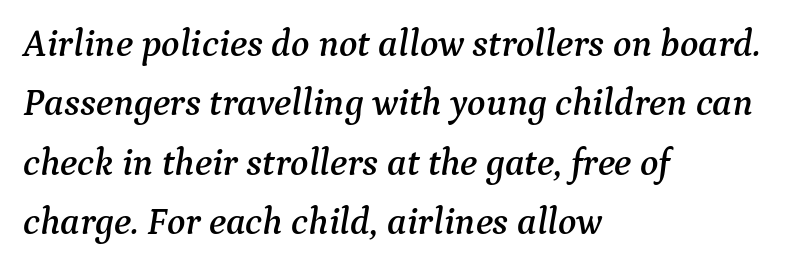
The image shows 38 px serif type, italic (leaning right); set left-aligned, normal line spacing (1.56x), normal letter spacing, not underlined; medium stroke contrast and a medium x-height.
